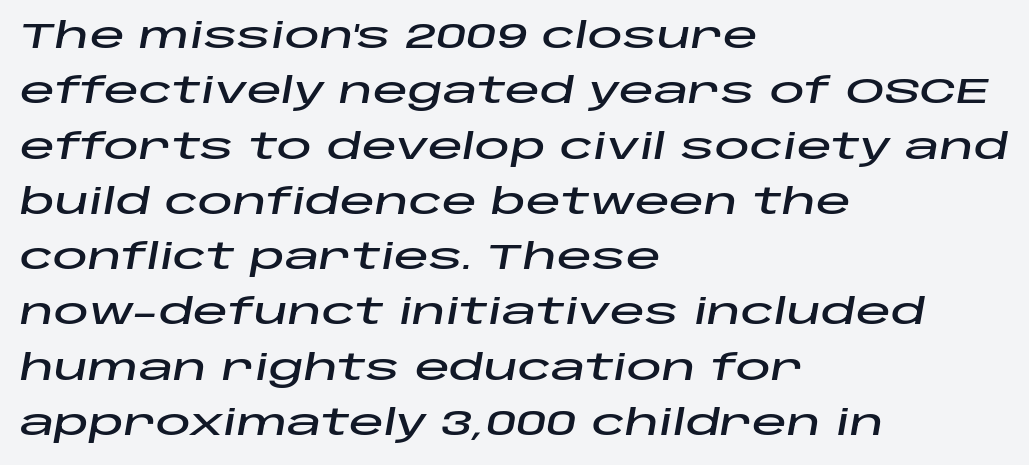
The image shows 35 px wide type, italic (leaning right); set left-aligned, normal line spacing (1.58x), normal letter spacing, not underlined; low stroke contrast and a large x-height.
